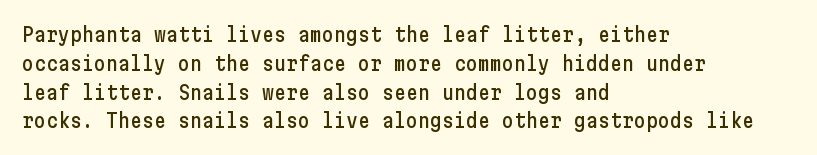
Q: Is the text italic (slanted)? A: No, it is upright.
Q: Is the text underlined? A: No.
Q: How is the paragraph aligned? A: Left-aligned.
Q: Is the spacing between letters normal or unusually wide? A: Normal.
Q: Is the spacing between lines tight, normal or loose? A: Normal.
